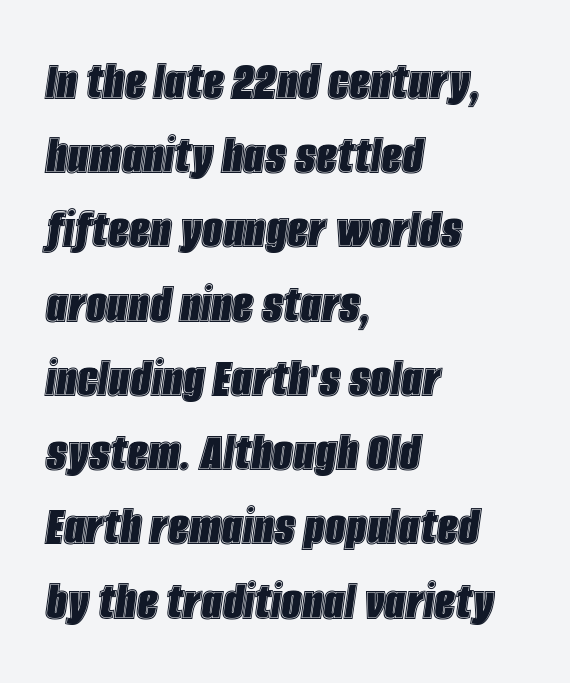
The image shows 58 px condensed type, italic (leaning right); set left-aligned, normal line spacing (1.28x), normal letter spacing, not underlined; a large x-height.
